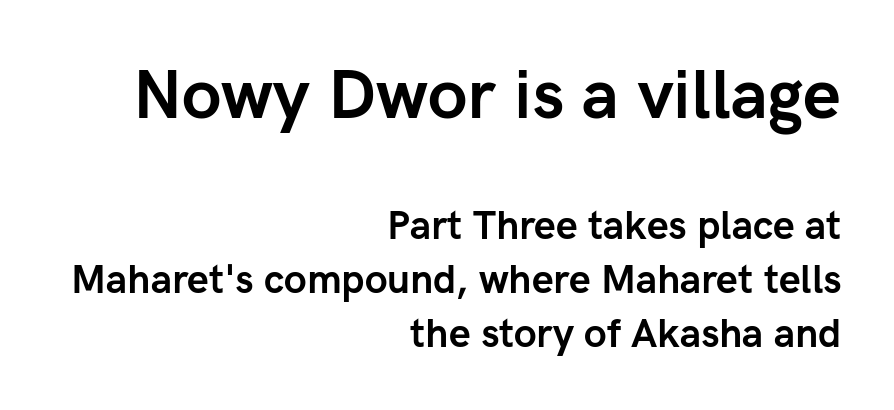
Q: Is the text bold? A: Yes.
Q: Is the text italic (slanted)? A: No, it is upright.
Q: Is the typeface a serif or a sans-serif typeface? A: Sans-serif.
Q: Is the text underlined? A: No.
Q: How is the paragraph aligned? A: Right-aligned.
Q: Is the spacing between letters normal or unusually wide? A: Normal.
Q: Is the spacing between lines tight, normal or loose? A: Normal.
Q: Which block of text is set in a larger size, the first (top) or the second (bottom)? A: The first (top) one.
Q: Width (condensed, normal, or wide)? A: Normal.
Q: Stroke contrast? A: Low.
Q: x-height? A: Medium.
Q: Monospaced? A: No.
